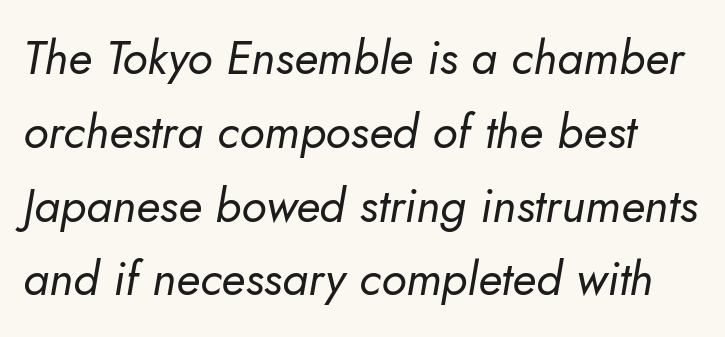
Q: Is the text bold? A: No.
Q: Is the text italic (slanted)? A: Yes, it leans right by about 10 degrees.
Q: Is the text underlined? A: No.
Q: Is the spacing between letters normal or unusually wide? A: Normal.
Q: Is the spacing between lines tight, normal or loose? A: Normal.
Q: Width (condensed, normal, or wide)? A: Normal.
Q: Stroke contrast? A: Low.
Q: x-height? A: Small.
Q: Monospaced? A: No.
